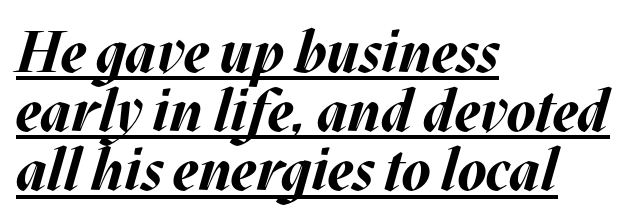
Q: Is the text bold? A: Yes.
Q: Is the text italic (slanted)? A: Yes, it leans right by about 17 degrees.
Q: Is the text underlined? A: Yes.
Q: How is the paragraph aligned? A: Left-aligned.
Q: Is the spacing between letters normal or unusually wide? A: Normal.
Q: Is the spacing between lines tight, normal or loose? A: Tight.
Q: Width (condensed, normal, or wide)? A: Normal.
Q: Stroke contrast? A: Medium.
Q: x-height? A: Large.
Q: Monospaced? A: No.
